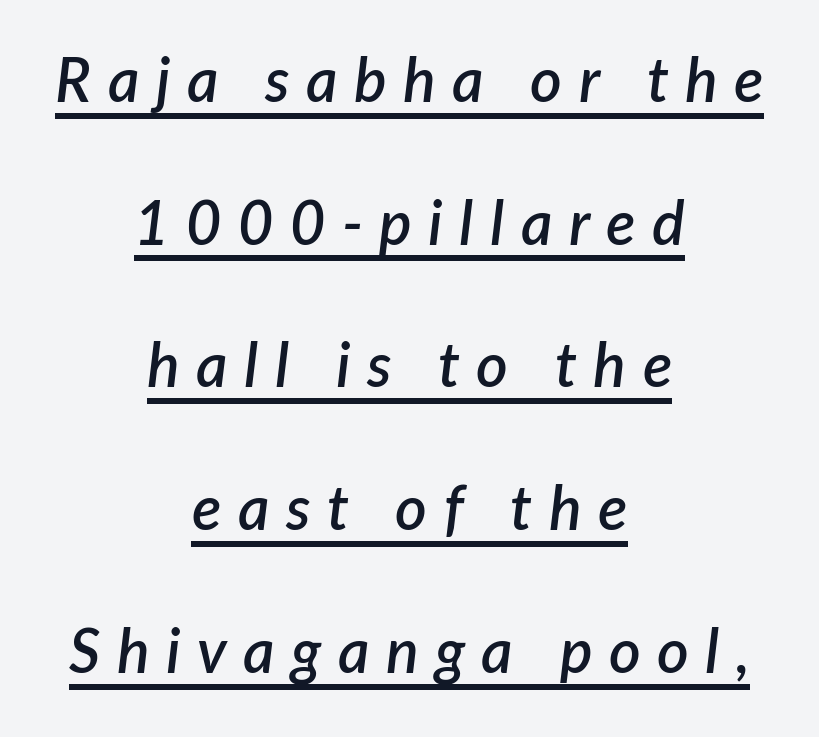
Q: Is the text bold? A: Semi-bold.
Q: Is the text italic (slanted)? A: Yes, it leans right by about 7 degrees.
Q: Is the text underlined? A: Yes.
Q: How is the paragraph aligned? A: Centered.
Q: Is the spacing between letters normal or unusually wide? A: Unusually wide.
Q: Is the spacing between lines tight, normal or loose? A: Loose.
Q: Width (condensed, normal, or wide)? A: Normal.
Q: Stroke contrast? A: Low.
Q: x-height? A: Medium.
Q: Monospaced? A: No.
